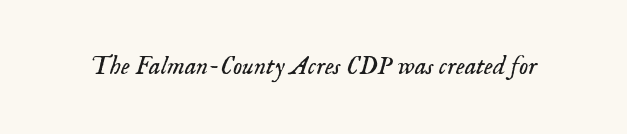
{"italic": "yes", "lean": "right", "slant_degrees": 18, "bold": "no", "underline": "no", "letter_spacing": "normal", "letter_spacing_em": 0.0, "glyph_px": 26}
